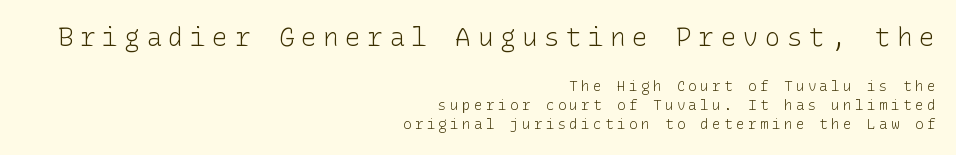
The image shows 26 px text type, upright; set right-aligned, normal line spacing (1.36x), unusually wide letter spacing (+0.25 em), not underlined; the first (top) block is 1.86x larger.
